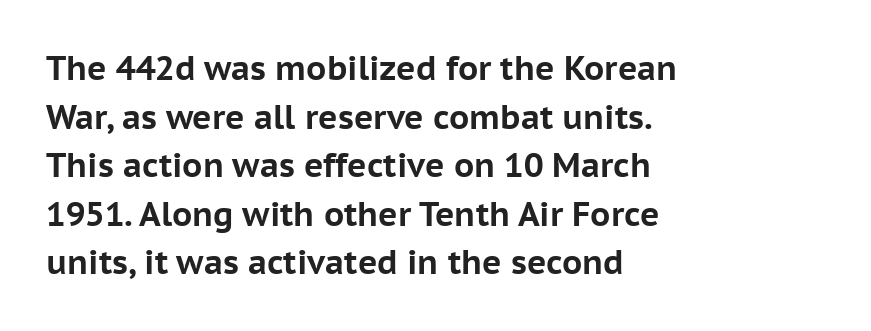
Note: no serifs on the glyphs. The letters stand straight up with perfectly vertical stems. Weight check: bold — yes, fully. The letters advance in unequal steps, a hallmark of proportional type.
